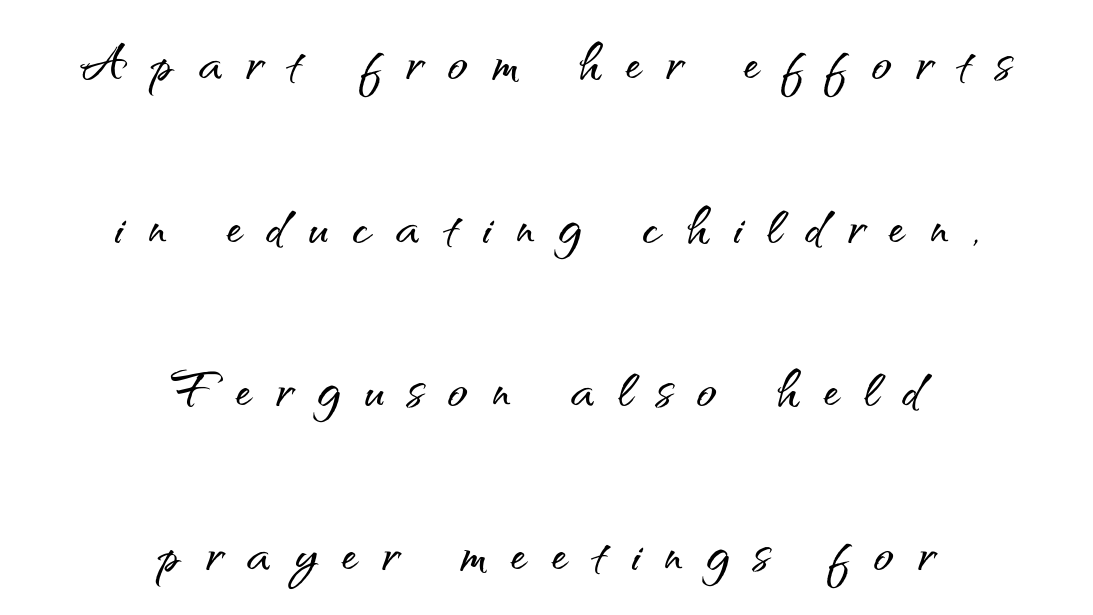
Do the characters align in a grid? No, the font is proportional. The passage shown has open, widely tracked lettering throughout. Line starts and ends both wander, symmetrically.
